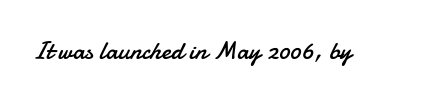
{"bold": "no", "underline": "no", "letter_spacing": "normal", "letter_spacing_em": 0.0, "glyph_px": 26}
